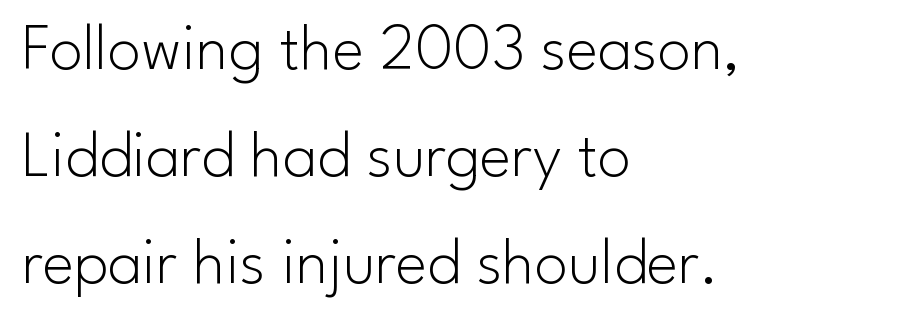
The image shows 67 px light sans-serif type, upright; set left-aligned, normal line spacing (1.6x), normal letter spacing, not underlined; low stroke contrast and a small x-height.
